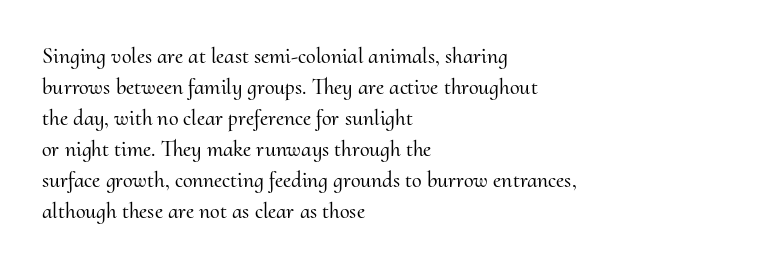
No italicization has been applied; the sample stays upright. The text block is weighted toward the left margin, trailing off unevenly rightward. Each row of text sits above clean, open space. Leading matches the norm, producing a regular column. Nobody touched the tracking dial on this one.
